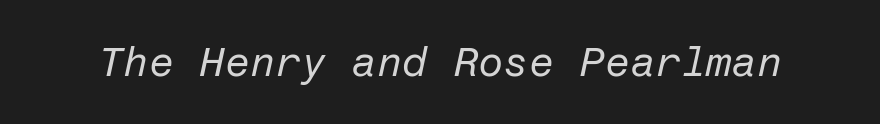
{"italic": "yes", "lean": "right", "slant_degrees": 12, "bold": "no", "weight": "regular", "width": "normal", "stroke_contrast": "low", "x_height": "medium", "underline": "no", "letter_spacing": "normal", "letter_spacing_em": 0.0, "glyph_px": 41}
